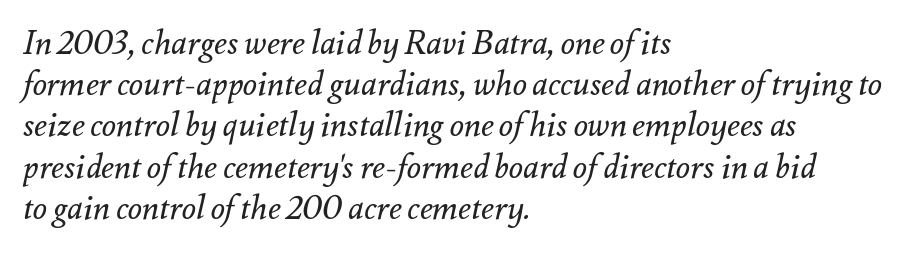
The image shows 33 px regular-weight type, italic (leaning right); set left-aligned, normal line spacing (1.25x), normal letter spacing, not underlined; medium stroke contrast and a small x-height.
